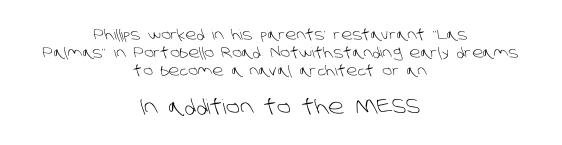
Q: Is the text bold? A: No.
Q: Is the text underlined? A: No.
Q: How is the paragraph aligned? A: Centered.
Q: Is the spacing between letters normal or unusually wide? A: Normal.
Q: Is the spacing between lines tight, normal or loose? A: Normal.
Q: Which block of text is set in a larger size, the first (top) or the second (bottom)? A: The second (bottom) one.
